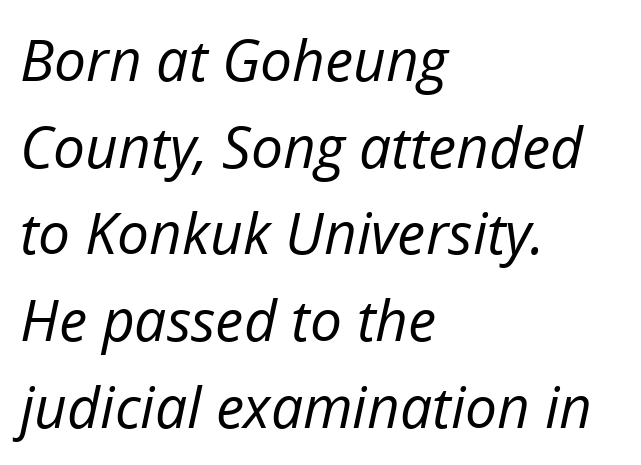
Q: Is the text bold? A: No.
Q: Is the text italic (slanted)? A: Yes, it leans right by about 12 degrees.
Q: Is the text underlined? A: No.
Q: How is the paragraph aligned? A: Left-aligned.
Q: Is the spacing between letters normal or unusually wide? A: Normal.
Q: Is the spacing between lines tight, normal or loose? A: Normal.
Q: Width (condensed, normal, or wide)? A: Normal.
Q: Stroke contrast? A: Low.
Q: x-height? A: Medium.
Q: Monospaced? A: No.
